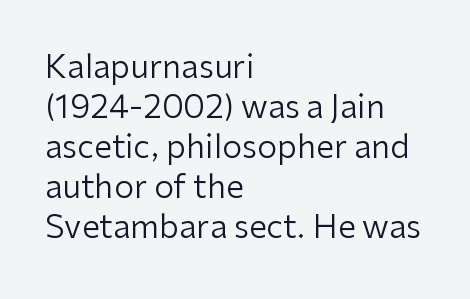
Q: Is the text bold? A: No.
Q: Is the text italic (slanted)? A: No, it is upright.
Q: Is the typeface a serif or a sans-serif typeface? A: Sans-serif.
Q: Is the text underlined? A: No.
Q: How is the paragraph aligned? A: Left-aligned.
Q: Is the spacing between letters normal or unusually wide? A: Normal.
Q: Is the spacing between lines tight, normal or loose? A: Normal.
Q: Width (condensed, normal, or wide)? A: Normal.
Q: Stroke contrast? A: Low.
Q: x-height? A: Medium.
Q: Monospaced? A: No.
